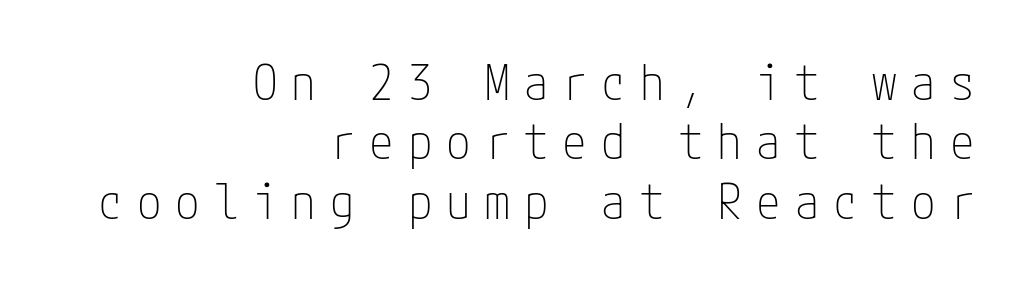
The specimen omits any rule beneath the text block's lines. Are there feet on the stems? There aren't — it's a sans. The ragged edge is on the left, which tells us the setting is flush right. The letterforms sit at book weight or below. No italicization has been applied; the sample stays upright.
